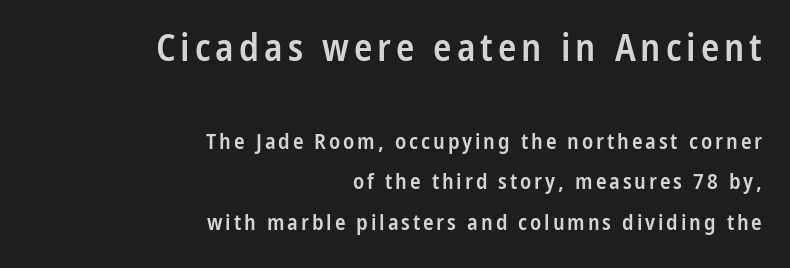
A semibold gives these letters moderate extra thickness, short of bold. Underlining? Definitely not there. The axis of the letterforms is exactly vertical. Which of the two is more prominent by size? The first, at the top. You could not count columns in this text — the font is proportionally spaced.
